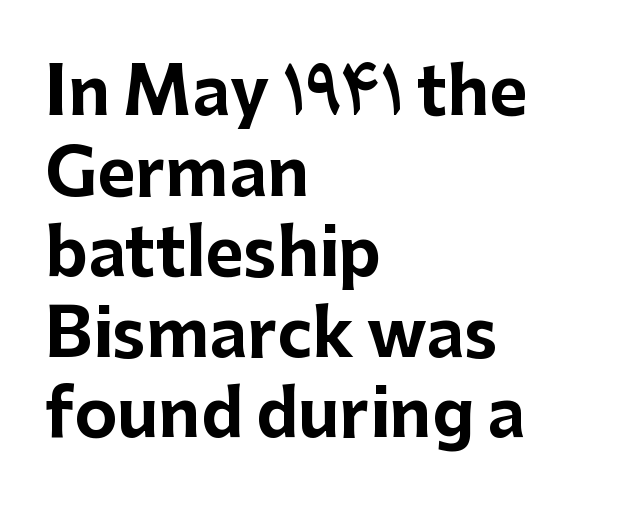
{"serif": "no", "italic": "no", "bold": "yes", "weight": "bold", "width": "normal", "stroke_contrast": "low", "x_height": "medium", "monospaced": "no", "underline": "no", "align": "left", "line_spacing_ratio": 1.24, "letter_spacing": "normal", "letter_spacing_em": 0.0, "glyph_px": 65}
